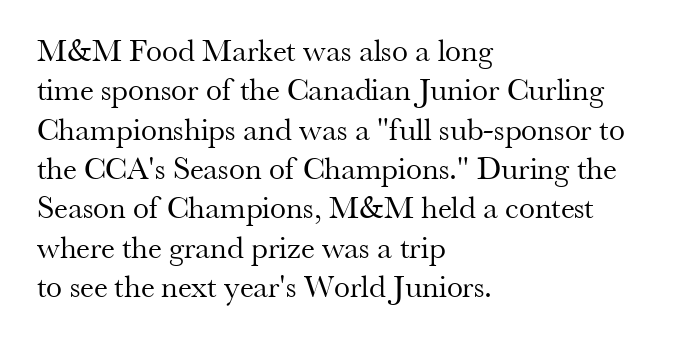
Quick note: not italic, upright. The font sits on the lighter half of the weight spectrum, regular included. The face used here is seriffed, in the tradition of book romans. Each row of text sits above clean, open space. The face used here is rendered with its standard letterfit. Is this a fixed-width face? No — the glyphs have proportional, varying widths.
